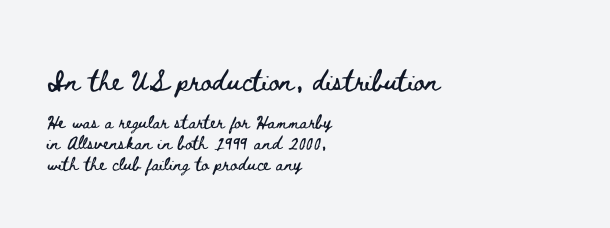
The image shows 26 px text type; set left-aligned, line spacing 1.23x, normal letter spacing, not underlined; the first (top) block is 1.53x larger.
